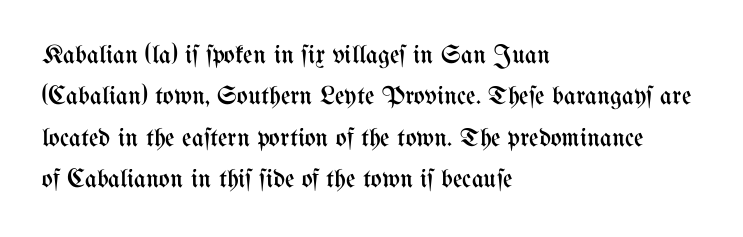
The image shows 26 px text type, upright; set left-aligned, normal line spacing (1.59x), normal letter spacing, not underlined.
